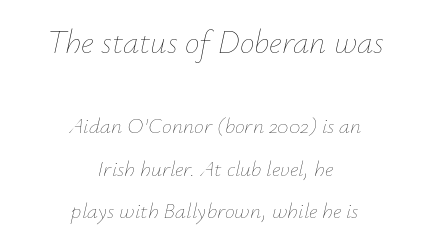
Q: Is the text bold? A: No.
Q: Is the text italic (slanted)? A: Yes, it leans right by about 12 degrees.
Q: Is the text underlined? A: No.
Q: How is the paragraph aligned? A: Centered.
Q: Is the spacing between letters normal or unusually wide? A: Normal.
Q: Is the spacing between lines tight, normal or loose? A: Loose.
Q: Which block of text is set in a larger size, the first (top) or the second (bottom)? A: The first (top) one.
Q: Width (condensed, normal, or wide)? A: Normal.
Q: Stroke contrast? A: Low.
Q: x-height? A: Small.
Q: Monospaced? A: No.
